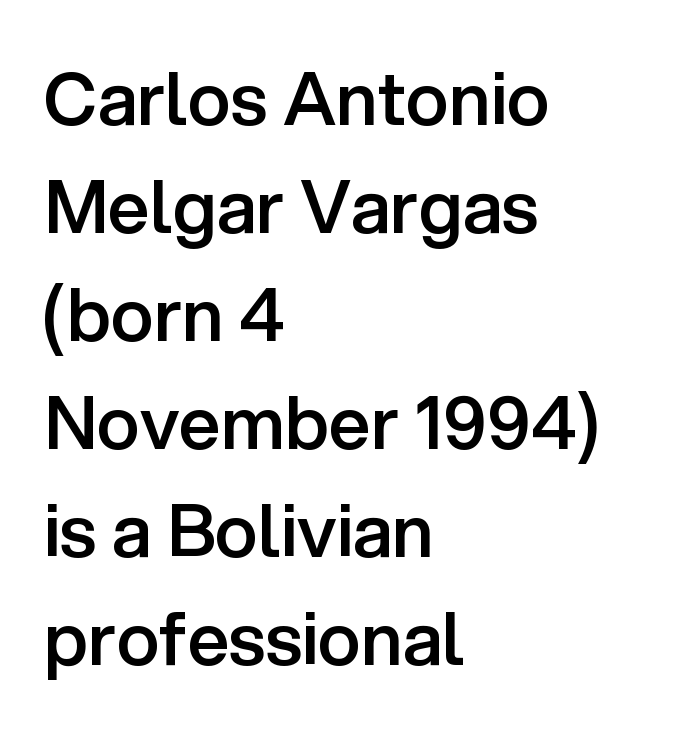
{"serif": "no", "italic": "no", "bold": "semi", "weight": "semibold", "width": "normal", "stroke_contrast": "low", "x_height": "medium", "monospaced": "no", "underline": "no", "align": "left", "line_spacing": "normal", "line_spacing_ratio": 1.48, "letter_spacing": "normal", "letter_spacing_em": 0.0, "glyph_px": 73}
